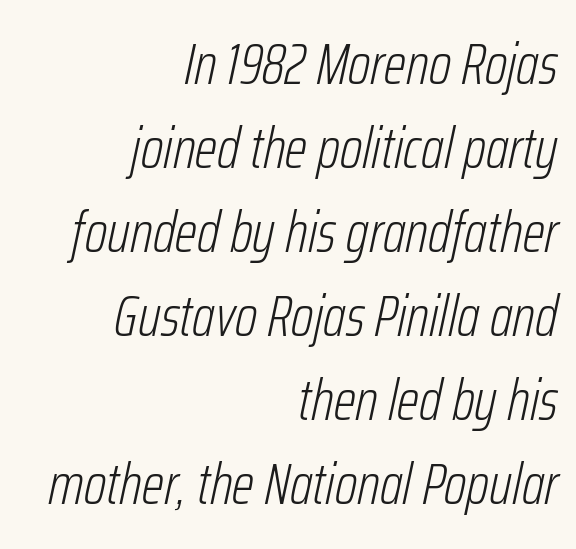
Tall strokes in this sample are angled rather than plumb. Each stroke keeps to a modest, everyday thickness or less. Here the designer chose a conventional face with non-uniform glyph widths. Students, note that the glyphs here touch the page at normal intervals.
